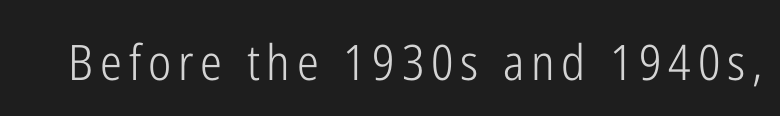
Q: Is the text bold? A: No.
Q: Is the text italic (slanted)? A: No, it is upright.
Q: Is the typeface a serif or a sans-serif typeface? A: Sans-serif.
Q: Is the text underlined? A: No.
Q: Width (condensed, normal, or wide)? A: Condensed.
Q: Stroke contrast? A: Low.
Q: x-height? A: Medium.
Q: Monospaced? A: No.
